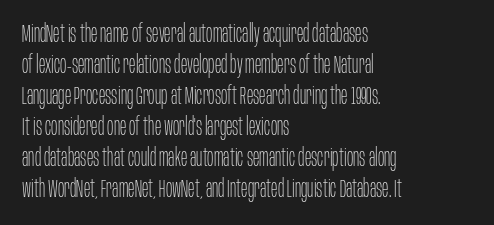
Q: Is the text bold? A: No.
Q: Is the text italic (slanted)? A: No, it is upright.
Q: Is the text underlined? A: No.
Q: How is the paragraph aligned? A: Left-aligned.
Q: Is the spacing between letters normal or unusually wide? A: Normal.
Q: Is the spacing between lines tight, normal or loose? A: Normal.
